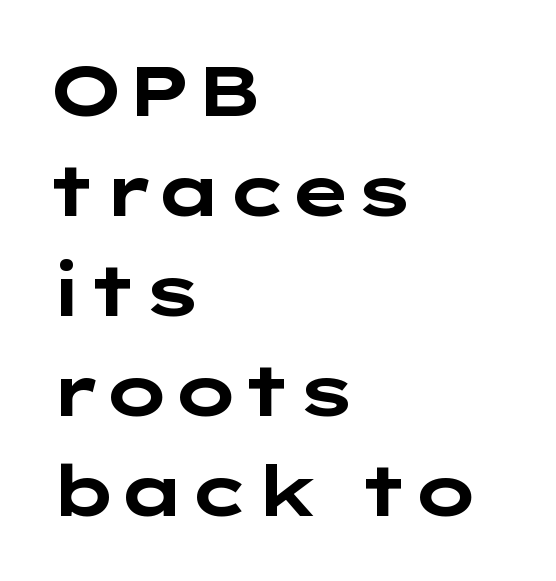
Words float on clear page, feet unadorned. These lines were composed using upright roman letters. The gaps between neighbouring characters are ordinary and unremarkable. Whoever set this chose a conventional vertical rhythm. The typeface chosen for these lines omits serifs.
